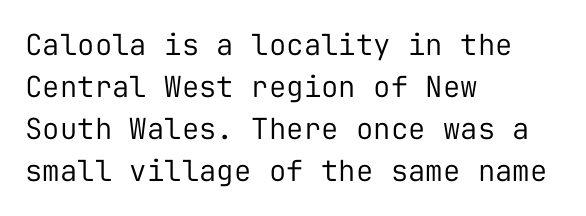
{"serif": "no", "italic": "no", "bold": "no", "weight": "regular", "width": "normal", "stroke_contrast": "low", "x_height": "medium", "monospaced": "yes", "underline": "no", "align": "left", "line_spacing": "normal", "line_spacing_ratio": 1.45, "letter_spacing": "normal", "letter_spacing_em": 0.0, "glyph_px": 29}
